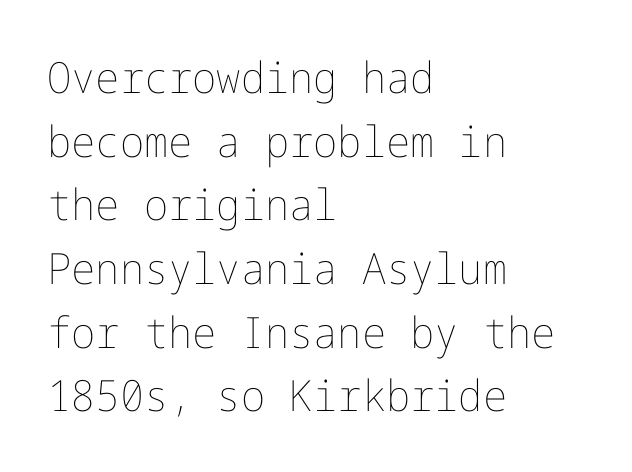
The image shows 43 px thin type, upright; set left-aligned, normal line spacing (1.48x), normal letter spacing, not underlined; low stroke contrast and a medium x-height.
